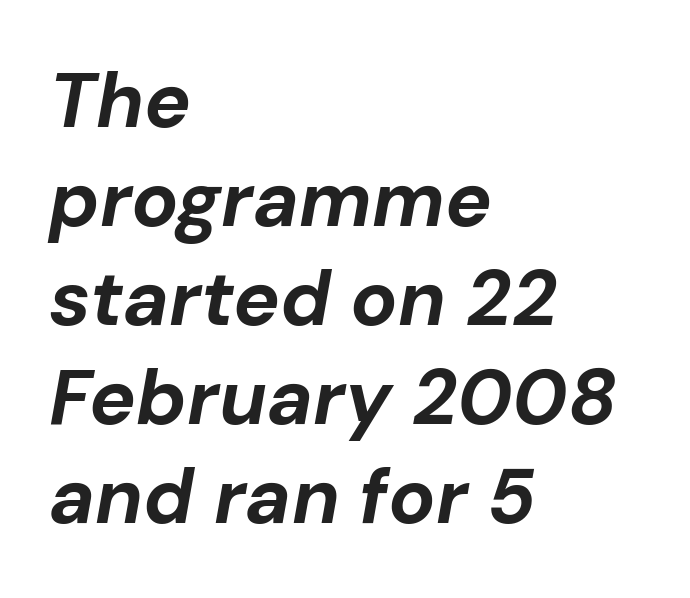
Q: Is the text bold? A: Yes.
Q: Is the text italic (slanted)? A: Yes, it leans right by about 10 degrees.
Q: Is the text underlined? A: No.
Q: How is the paragraph aligned? A: Left-aligned.
Q: Is the spacing between letters normal or unusually wide? A: Normal.
Q: Is the spacing between lines tight, normal or loose? A: Normal.
Q: Width (condensed, normal, or wide)? A: Normal.
Q: Stroke contrast? A: Low.
Q: x-height? A: Medium.
Q: Monospaced? A: No.
